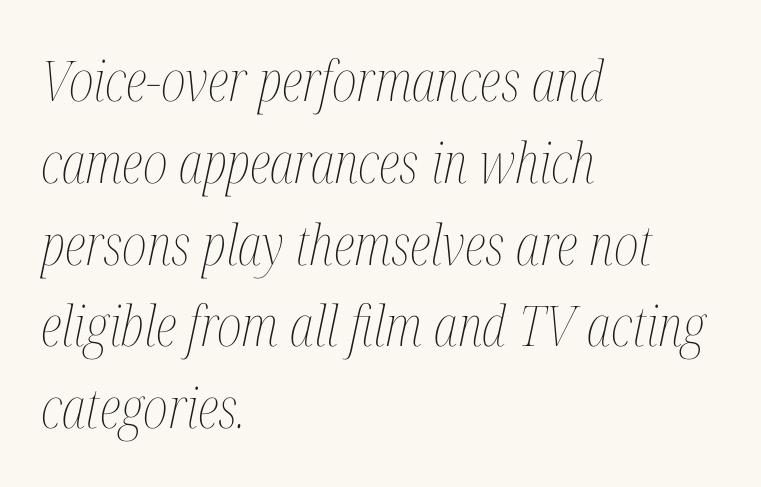
{"italic": "yes", "lean": "right", "slant_degrees": 12, "bold": "no", "weight": "thin", "width": "condensed", "stroke_contrast": "medium", "x_height": "medium", "monospaced": "no", "underline": "no", "align": "left", "line_spacing": "normal", "line_spacing_ratio": 1.46, "letter_spacing": "normal", "letter_spacing_em": 0.0, "glyph_px": 56}
